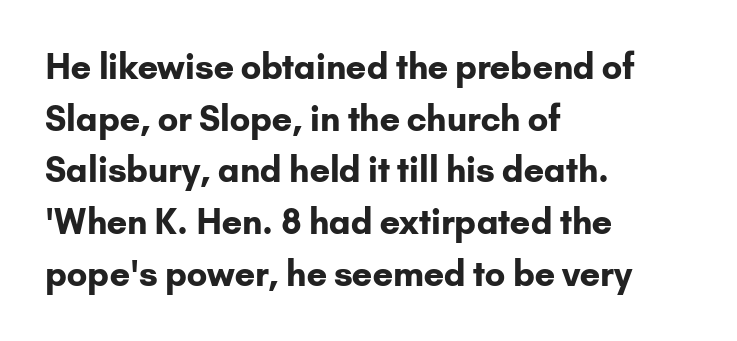
Q: Is the text bold? A: Yes.
Q: Is the text italic (slanted)? A: No, it is upright.
Q: Is the typeface a serif or a sans-serif typeface? A: Sans-serif.
Q: Is the text underlined? A: No.
Q: How is the paragraph aligned? A: Left-aligned.
Q: Is the spacing between letters normal or unusually wide? A: Normal.
Q: Is the spacing between lines tight, normal or loose? A: Normal.
Q: Width (condensed, normal, or wide)? A: Normal.
Q: Stroke contrast? A: Low.
Q: x-height? A: Small.
Q: Monospaced? A: No.
